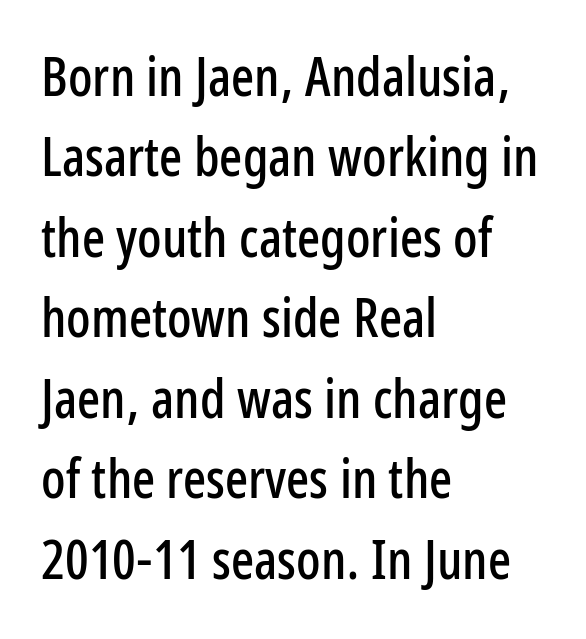
Summary of vertical rhythm: regular, with standard interline spacing. Each letter's strokes conclude bluntly, with no projecting serifs. Upright lettering throughout. Character widths vary here, with narrow letters taking less room than wide ones. The letterforms sit shoulder to shoulder at normal distance. The gap between lines stays unmarked.
